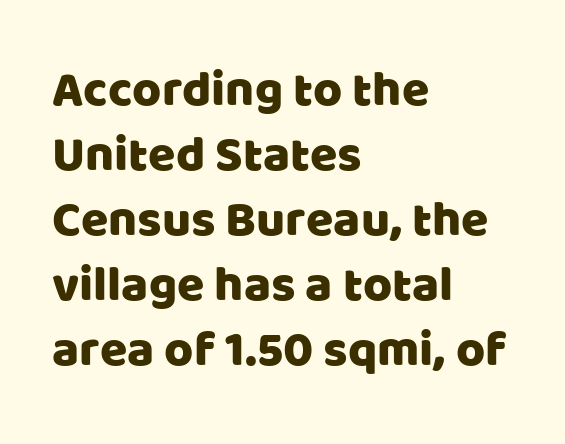
{"serif": "no", "italic": "no", "width": "normal", "stroke_contrast": "low", "x_height": "large", "monospaced": "no", "underline": "no", "align": "left", "line_spacing": "normal", "line_spacing_ratio": 1.3, "letter_spacing": "normal", "letter_spacing_em": 0.0, "glyph_px": 50}
